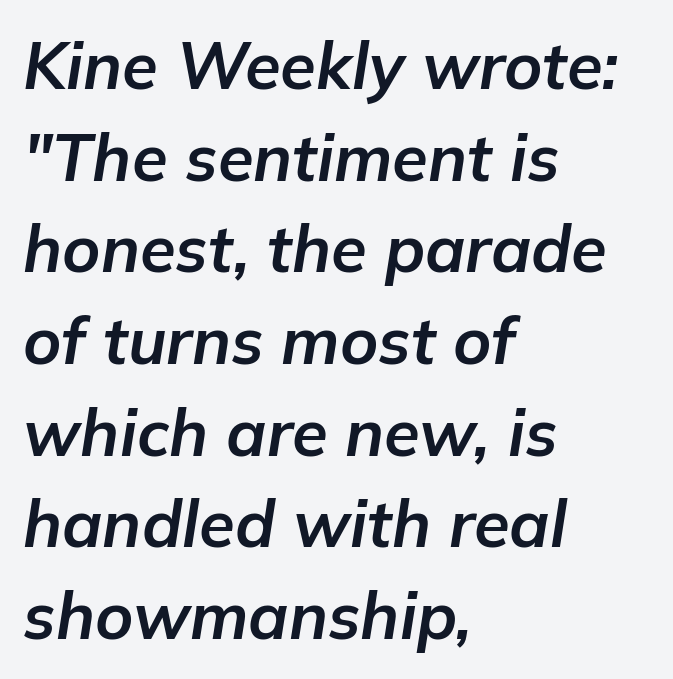
{"italic": "yes", "lean": "right", "slant_degrees": 9, "bold": "yes", "weight": "bold", "width": "normal", "stroke_contrast": "low", "x_height": "medium", "monospaced": "no", "underline": "no", "align": "left", "line_spacing": "normal", "line_spacing_ratio": 1.41, "letter_spacing": "normal", "letter_spacing_em": 0.0, "glyph_px": 65}
